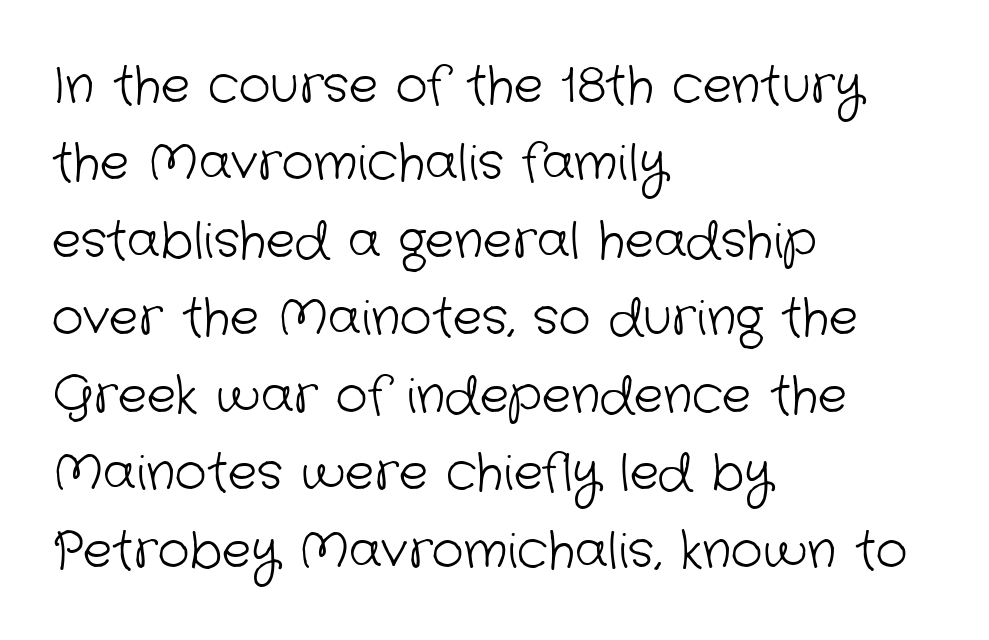
Is the letter spacing exaggerated? No — it looks like the ordinary default. Font category for this specimen: sans-serif. These lines stack with their left ends in a neat column. Descender tails drop into unmarked territory. The letters look calm and open, with moderate or lighter stems.
